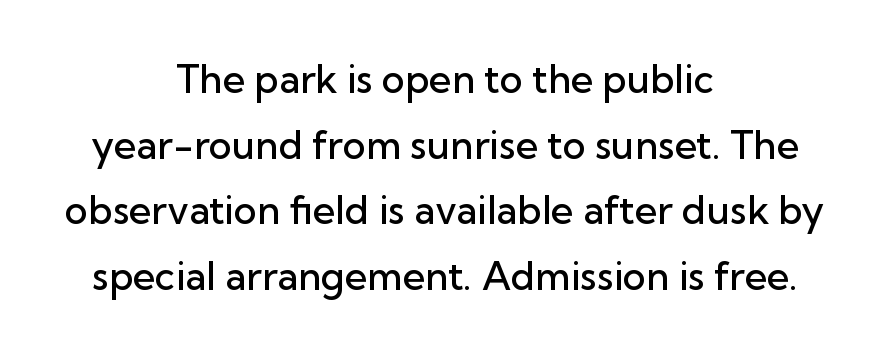
The image shows 39 px semibold sans-serif type, upright; set centered, normal line spacing (1.68x), normal letter spacing, not underlined; low stroke contrast and a medium x-height.
